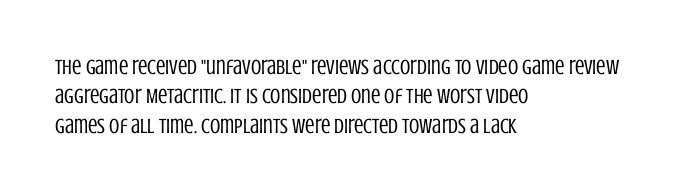
Q: Is the text bold? A: No.
Q: Is the text italic (slanted)? A: No, it is upright.
Q: Is the text underlined? A: No.
Q: How is the paragraph aligned? A: Left-aligned.
Q: Is the spacing between letters normal or unusually wide? A: Normal.
Q: Is the spacing between lines tight, normal or loose? A: Normal.
